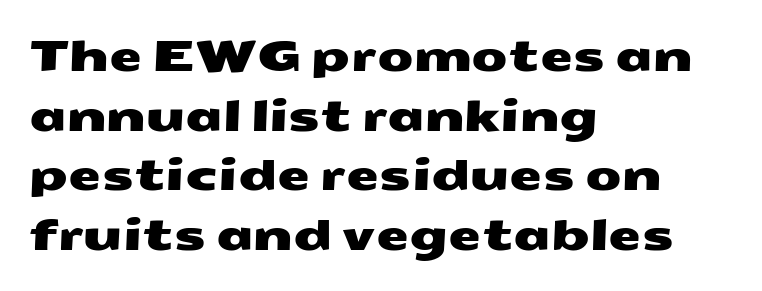
{"serif": "no", "width": "wide", "stroke_contrast": "medium", "x_height": "medium", "monospaced": "no", "underline": "no", "align": "left", "line_spacing": "normal", "line_spacing_ratio": 1.42, "letter_spacing": "normal", "letter_spacing_em": 0.0, "glyph_px": 42}
